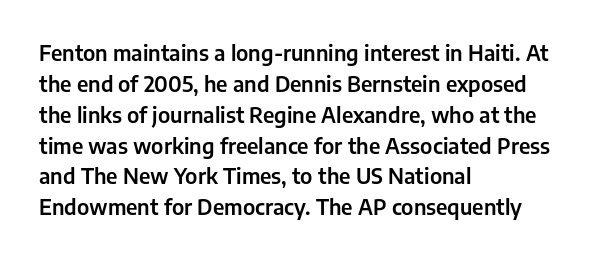
Q: Is the text italic (slanted)? A: No, it is upright.
Q: Is the text underlined? A: No.
Q: How is the paragraph aligned? A: Left-aligned.
Q: Is the spacing between letters normal or unusually wide? A: Normal.
Q: Is the spacing between lines tight, normal or loose? A: Normal.
